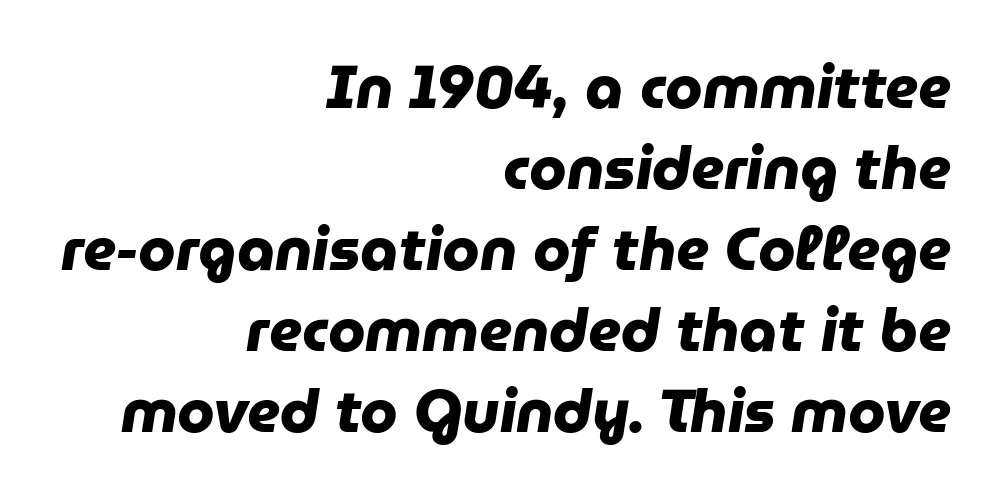
The image shows 60 px heavy sans-serif type; set right-aligned, normal line spacing (1.35x), normal letter spacing, not underlined; low stroke contrast and a medium x-height.
